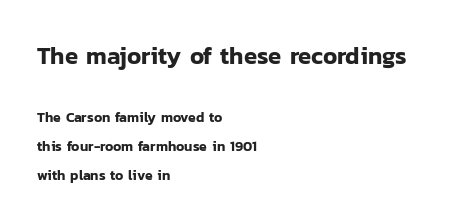
The lines are quadded left. The tracking reads as untouched default to a designer's eye. Each row of text sits above clean, open space. Leading is clearly above the norm, producing a sparse column.
